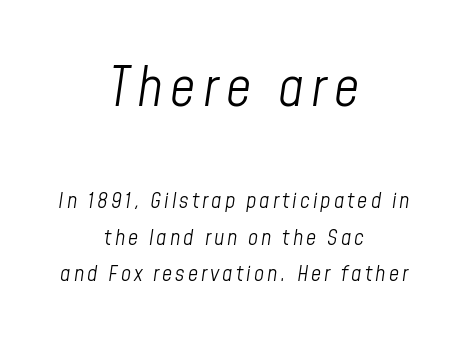
{"italic": "yes", "lean": "right", "slant_degrees": 8, "bold": "no", "weight": "light", "width": "condensed", "stroke_contrast": "low", "x_height": "medium", "monospaced": "no", "underline": "no", "align": "center", "line_spacing": "normal", "line_spacing_ratio": 1.66, "larger_block": "first", "size_ratio": 2.5, "glyph_px": 55}
